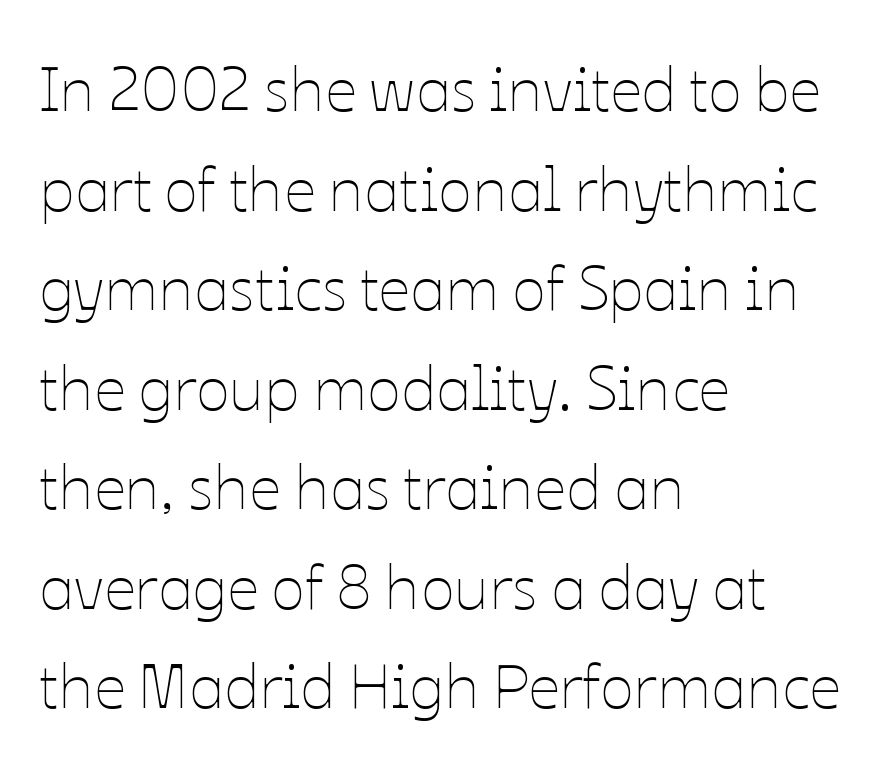
The image shows 63 px thin type, upright; set left-aligned, normal line spacing (1.58x), normal letter spacing, not underlined; low stroke contrast and a medium x-height.
